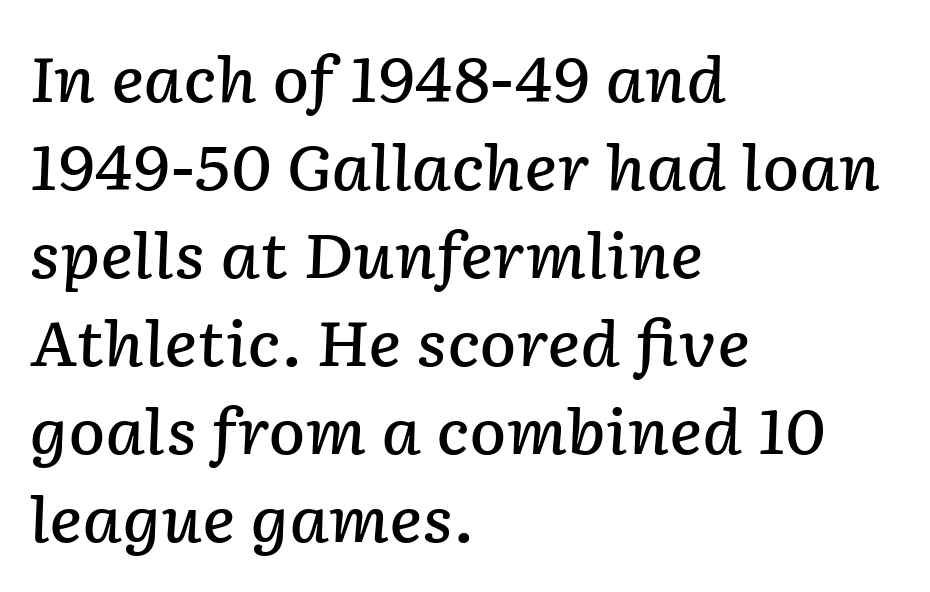
Q: Is the text bold? A: Semi-bold.
Q: Is the text italic (slanted)? A: Yes, it leans right by about 2 degrees.
Q: Is the text underlined? A: No.
Q: How is the paragraph aligned? A: Left-aligned.
Q: Is the spacing between letters normal or unusually wide? A: Normal.
Q: Is the spacing between lines tight, normal or loose? A: Normal.
Q: Width (condensed, normal, or wide)? A: Normal.
Q: Stroke contrast? A: Low.
Q: x-height? A: Medium.
Q: Monospaced? A: No.
